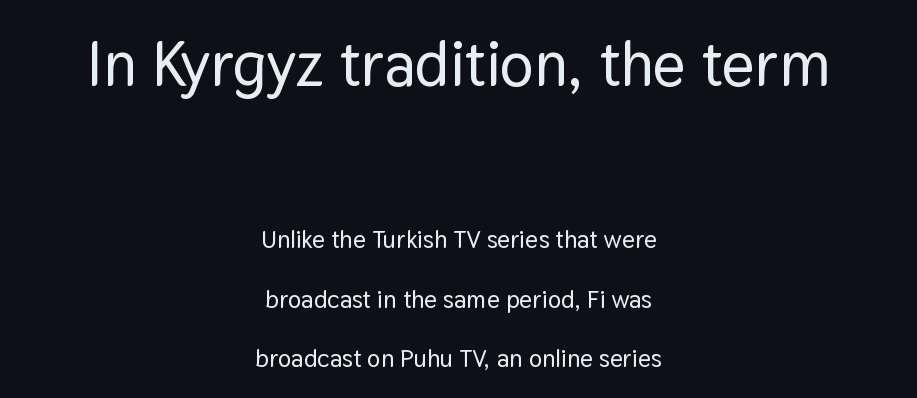
A roman cut, with each character standing at attention. Students, note that the glyphs here touch the page at normal intervals. Teacher's note: observe the equal gaps on both sides — that is centered alignment. The upper block of text is set noticeably larger than the block beneath it. Classification — sans serif.
